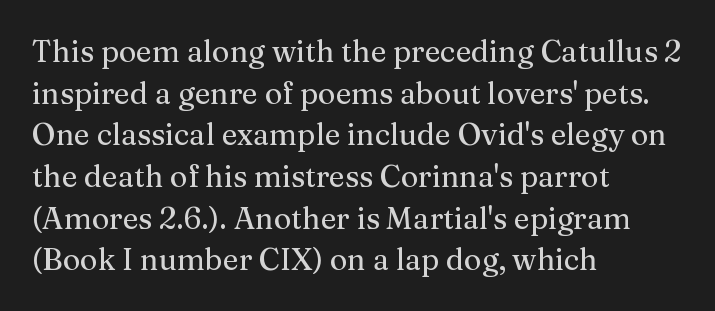
{"serif": "yes", "italic": "no", "width": "normal", "stroke_contrast": "medium", "x_height": "medium", "monospaced": "no", "underline": "no", "align": "left", "line_spacing": "normal", "line_spacing_ratio": 1.39, "letter_spacing": "normal", "letter_spacing_em": 0.0, "glyph_px": 30}
